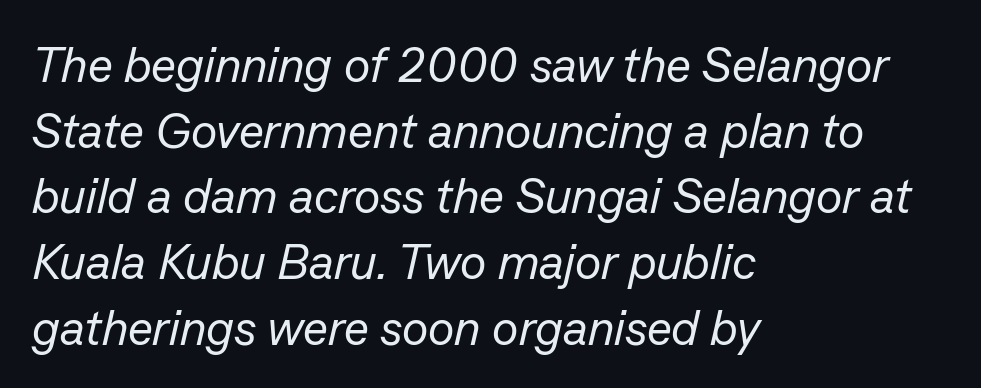
{"italic": "yes", "lean": "right", "slant_degrees": 13, "bold": "no", "weight": "regular", "width": "normal", "stroke_contrast": "low", "x_height": "medium", "monospaced": "no", "underline": "no", "align": "left", "line_spacing": "normal", "line_spacing_ratio": 1.34, "letter_spacing": "normal", "letter_spacing_em": 0.0, "glyph_px": 49}
